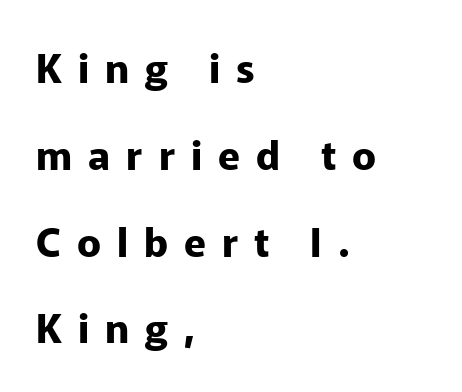
If you drew a ruler down the left edge, every line would touch it. This sample uses an upright cut, with every glyph sitting square on the baseline. The rendering uses natural spacing where letterforms have individual widths. Bold? Absolutely — the strokes are thick and heavy. A bare baseline throughout the passage. How are the letters spaced? Widely, with obvious added tracking.
